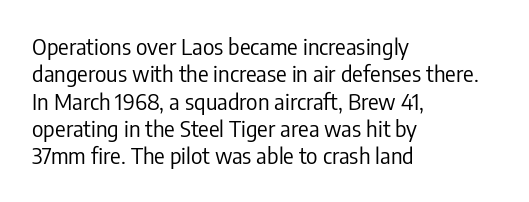
{"italic": "no", "bold": "no", "underline": "no", "align": "left", "line_spacing_ratio": 1.24, "letter_spacing": "normal", "letter_spacing_em": 0.0, "glyph_px": 22}
